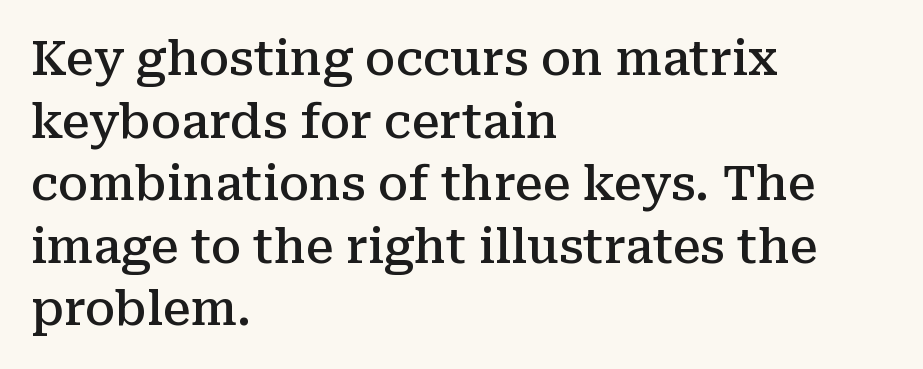
The image shows 47 px semibold serif type, upright; set left-aligned, normal line spacing (1.33x), normal letter spacing, not underlined; medium stroke contrast and a medium x-height.
